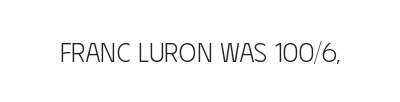
The image shows 27 px text type, upright; set normal letter spacing, not underlined.
